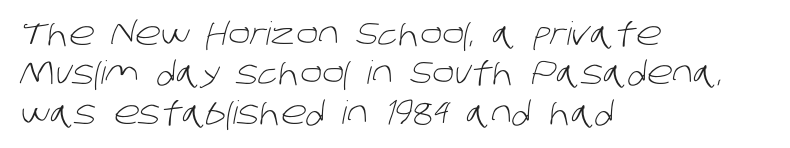
Q: Is the text bold? A: No.
Q: Is the typeface a serif or a sans-serif typeface? A: Sans-serif.
Q: Is the text underlined? A: No.
Q: How is the paragraph aligned? A: Left-aligned.
Q: Is the spacing between letters normal or unusually wide? A: Normal.
Q: Width (condensed, normal, or wide)? A: Normal.
Q: Stroke contrast? A: Low.
Q: x-height? A: Large.
Q: Monospaced? A: No.
